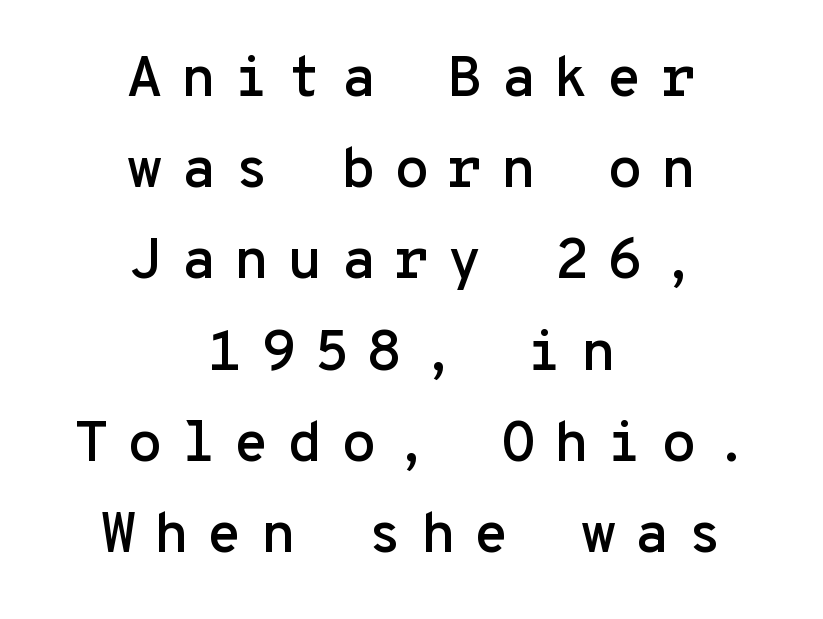
{"serif": "no", "italic": "no", "width": "normal", "stroke_contrast": "low", "x_height": "medium", "monospaced": "yes", "underline": "no", "align": "center", "line_spacing": "normal", "line_spacing_ratio": 1.6, "letter_spacing": "wide", "letter_spacing_em": 0.32, "glyph_px": 57}
